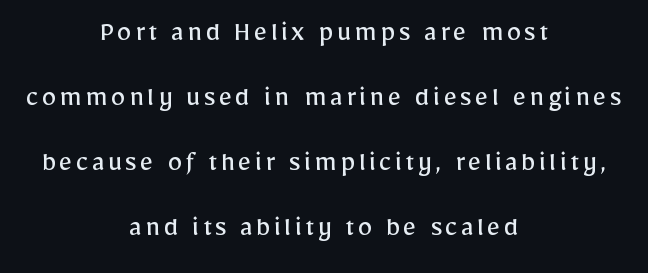
These lines are rendered in a variable-pitch font. Serifs: no, the terminals of the letterforms are clean. The strokes are not fattened; the text isn't bold. Rows of type keep a wide berth in the vertical direction.
